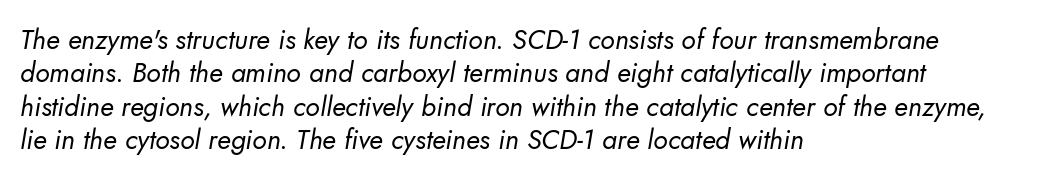
The image shows 27 px text type; set left-aligned, line spacing 1.24x, normal letter spacing, not underlined.
